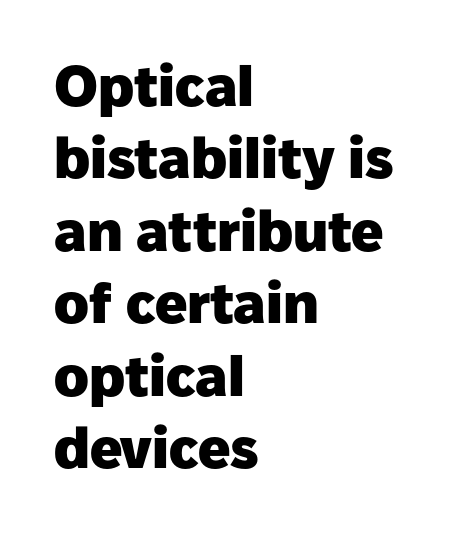
The image shows 57 px heavy sans-serif type, upright; set left-aligned, normal line spacing (1.27x), normal letter spacing, not underlined; low stroke contrast and a medium x-height.
